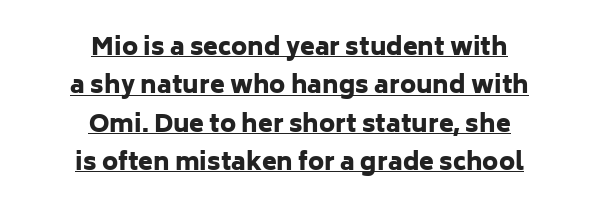
This is heavy type, rendered in bold. Regarding leading, the lines here are spaced in the standard way. Caption: standard tracking, unaltered. The rendering uses the underline text-decoration.
